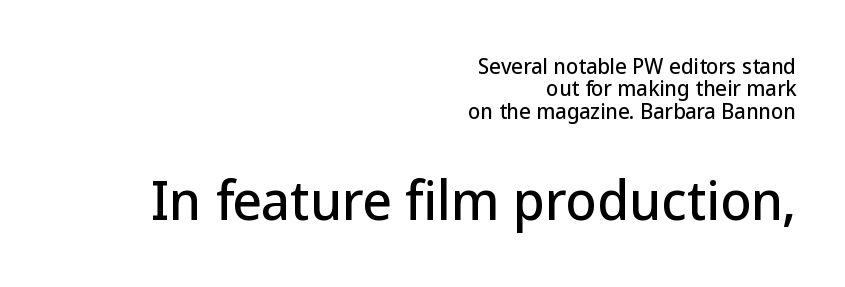
Q: Is the text italic (slanted)? A: No, it is upright.
Q: Is the typeface a serif or a sans-serif typeface? A: Sans-serif.
Q: Is the text underlined? A: No.
Q: How is the paragraph aligned? A: Right-aligned.
Q: Is the spacing between letters normal or unusually wide? A: Normal.
Q: Is the spacing between lines tight, normal or loose? A: Tight.
Q: Which block of text is set in a larger size, the first (top) or the second (bottom)? A: The second (bottom) one.
Q: Width (condensed, normal, or wide)? A: Normal.
Q: Stroke contrast? A: Low.
Q: x-height? A: Medium.
Q: Monospaced? A: No.
